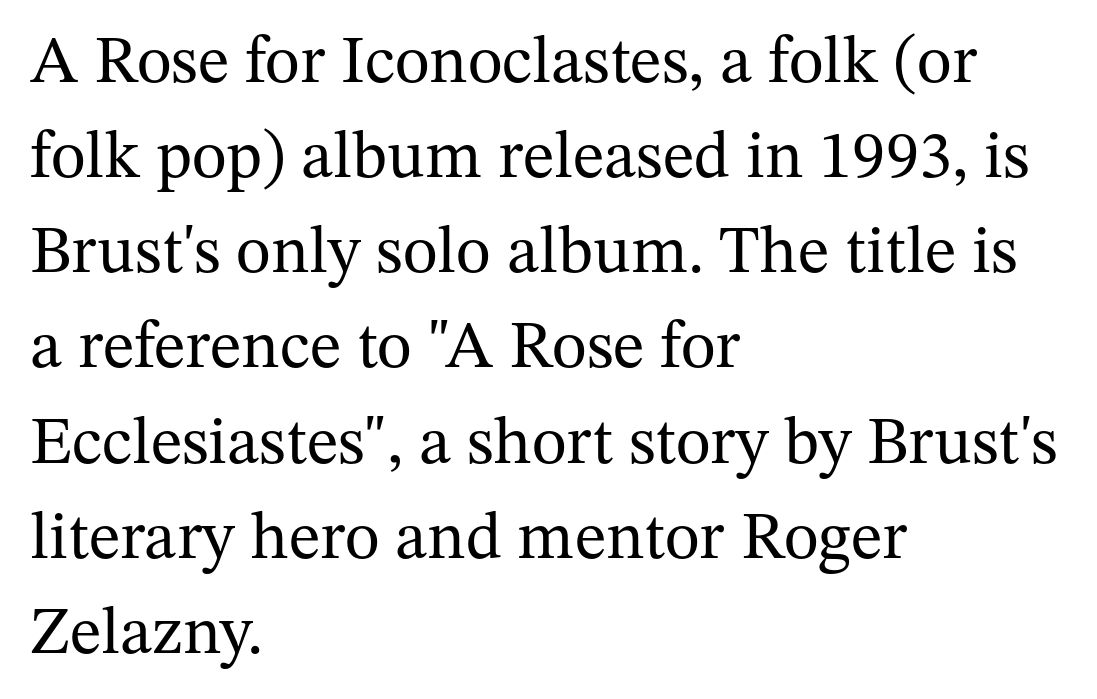
{"serif": "yes", "italic": "no", "bold": "no", "weight": "regular", "width": "normal", "stroke_contrast": "medium", "x_height": "medium", "monospaced": "no", "underline": "no", "align": "left", "line_spacing": "normal", "line_spacing_ratio": 1.42, "letter_spacing": "normal", "letter_spacing_em": 0.0, "glyph_px": 67}
